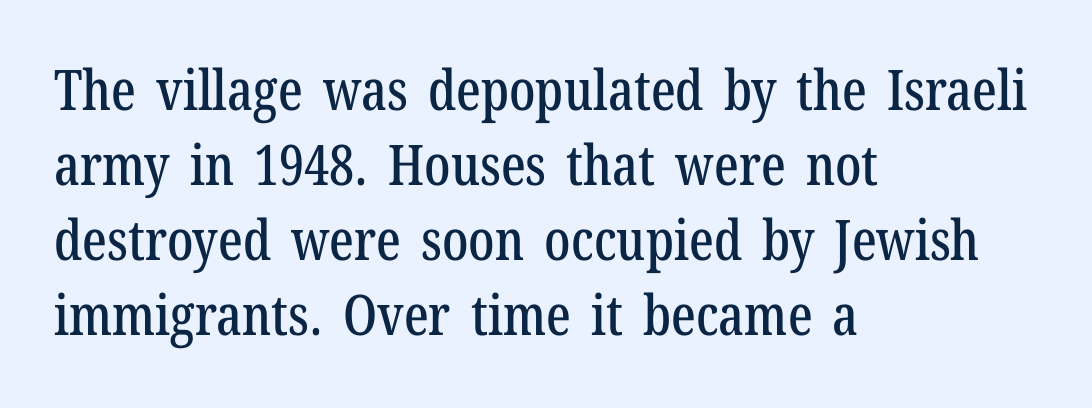
Font category for this specimen: serif. The axis of the letterforms is exactly vertical. The passage shown stacks its lines at a standard gap. Glyph-to-glyph distance matches everyday printed text.
